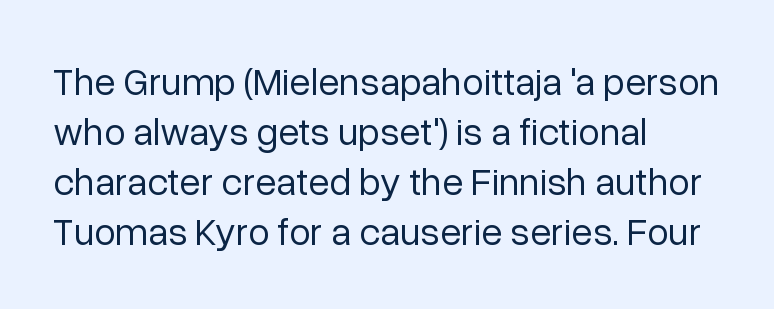
Summary of vertical rhythm: regular, with standard interline spacing. The strokes are not fattened; the text isn't bold. Visually the block forms a straight wall on the left and a jagged coastline on the right. Tracking here is standard; glyphs follow each other at the usual distance. The baseline area is clear. Notice how the stems are strictly vertical — no italics here.
